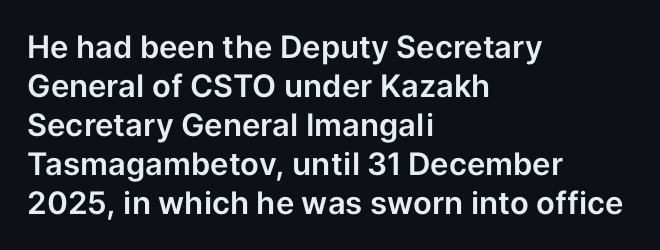
Which margin do the lines hug? The left one — the right edge is uneven. These lines are rendered in a variable-pitch font. Baseline-to-baseline distance is the conventional proportion of letter height. The passage shown is typeset with a sans-serif family. Posture: vertical.
